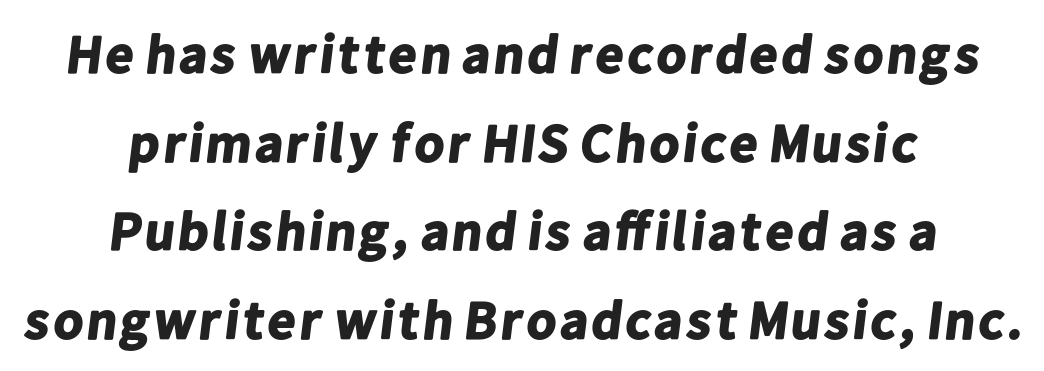
The image shows 54 px bold sans-serif type; set centered, normal line spacing (1.64x), normal letter spacing, not underlined; low stroke contrast and a medium x-height.
